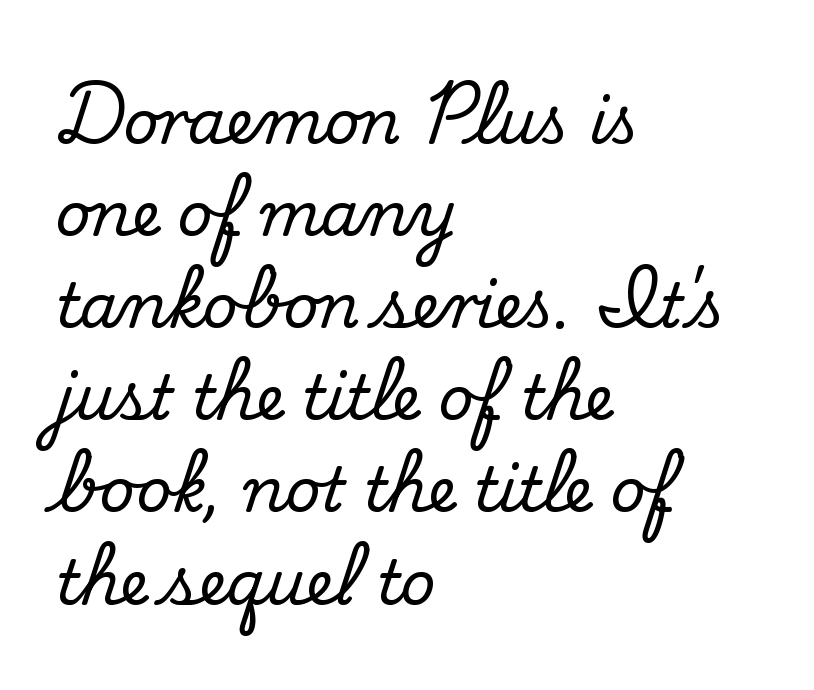
{"serif": "yes", "width": "normal", "stroke_contrast": "medium", "x_height": "small", "monospaced": "no", "underline": "no", "align": "left", "line_spacing": "normal", "line_spacing_ratio": 1.51, "letter_spacing": "normal", "letter_spacing_em": 0.0, "glyph_px": 61}
